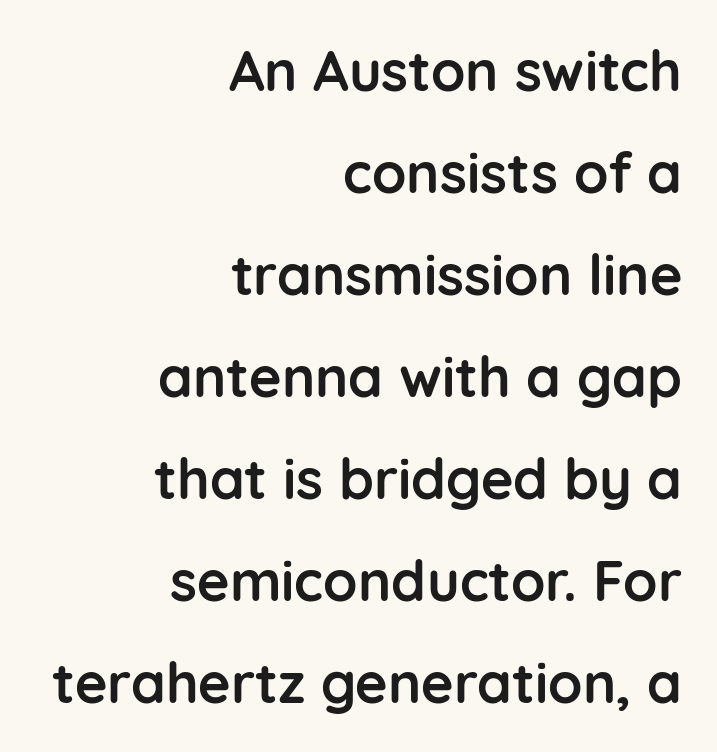
This rendering features lettering with no underline. Here the designer chose a conventional face with non-uniform glyph widths. Its strokes are broad and dark, the hallmark of bold type. Unlike italic type, these characters show no tilt at all. Leftover space on each line is placed entirely before the opening word.
